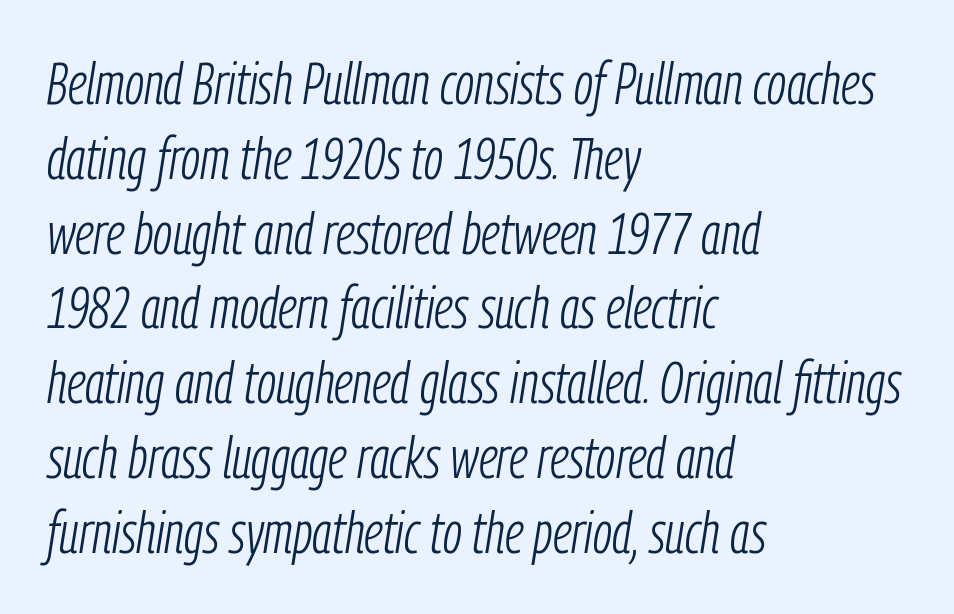
{"italic": "yes", "lean": "right", "slant_degrees": 9, "bold": "no", "weight": "light", "width": "condensed", "stroke_contrast": "low", "x_height": "medium", "monospaced": "no", "underline": "no", "align": "left", "line_spacing": "normal", "line_spacing_ratio": 1.29, "letter_spacing": "normal", "letter_spacing_em": 0.0, "glyph_px": 58}
